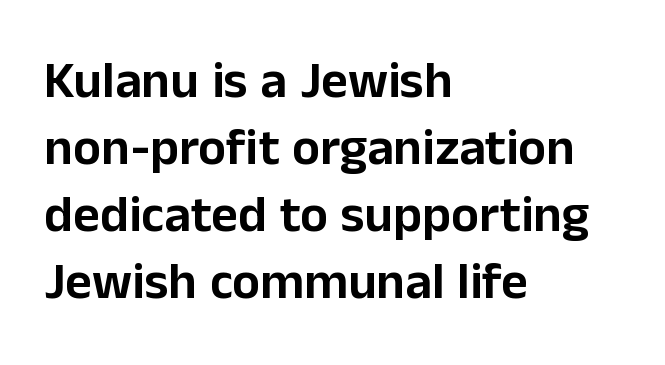
Q: Is the text italic (slanted)? A: No, it is upright.
Q: Is the typeface a serif or a sans-serif typeface? A: Sans-serif.
Q: Is the text underlined? A: No.
Q: How is the paragraph aligned? A: Left-aligned.
Q: Is the spacing between letters normal or unusually wide? A: Normal.
Q: Is the spacing between lines tight, normal or loose? A: Normal.
Q: Width (condensed, normal, or wide)? A: Normal.
Q: Stroke contrast? A: Low.
Q: x-height? A: Medium.
Q: Monospaced? A: No.
